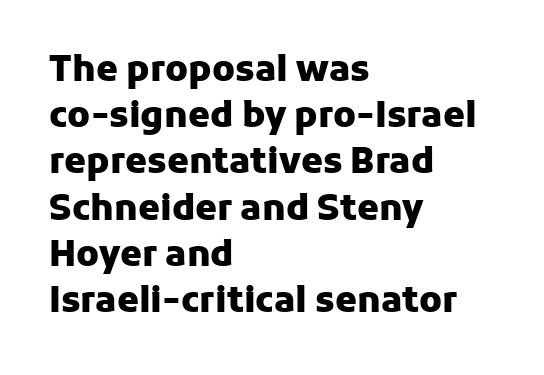
Bare-footed words on every line. Plenty of ink on the page — the face is bold. Does the type have serifs? No, each stem ends abruptly. Ascenders rise straight up at ninety degrees.
